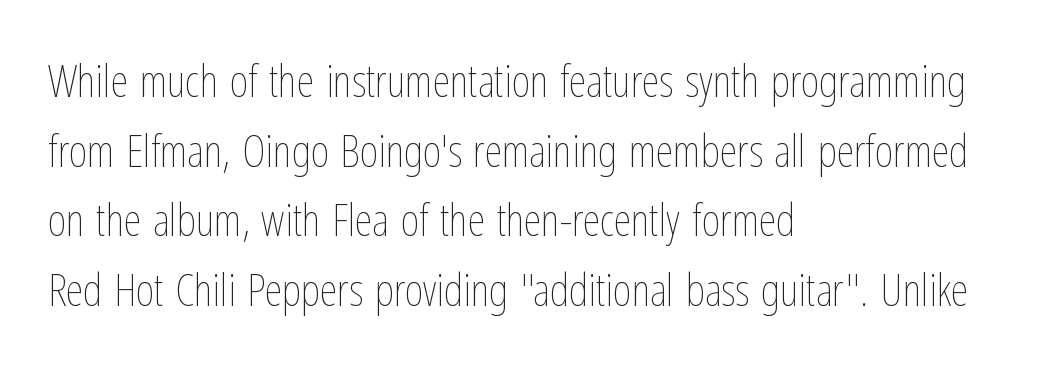
The image shows 45 px thin, condensed type, upright; set left-aligned, normal line spacing (1.55x), normal letter spacing, not underlined; low stroke contrast and a medium x-height.
